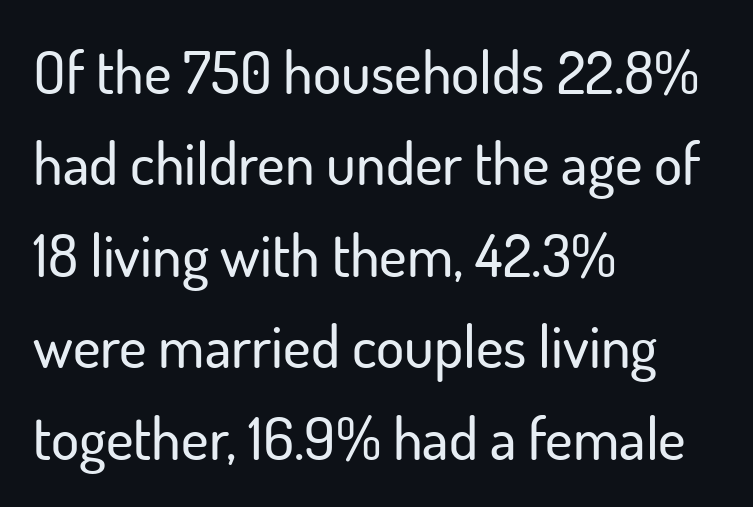
{"serif": "no", "italic": "no", "width": "normal", "stroke_contrast": "low", "x_height": "small", "monospaced": "no", "underline": "no", "align": "left", "line_spacing": "normal", "line_spacing_ratio": 1.55, "letter_spacing": "normal", "letter_spacing_em": 0.0, "glyph_px": 59}
